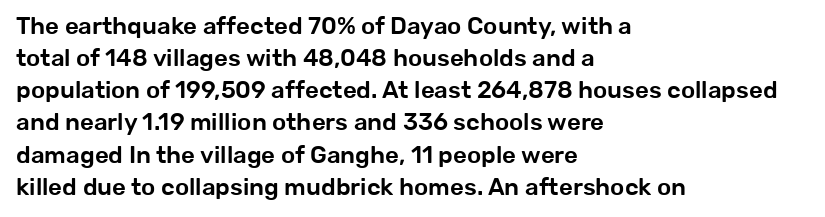
The image shows 24 px text type, upright; set left-aligned, normal line spacing (1.34x), normal letter spacing, not underlined.
